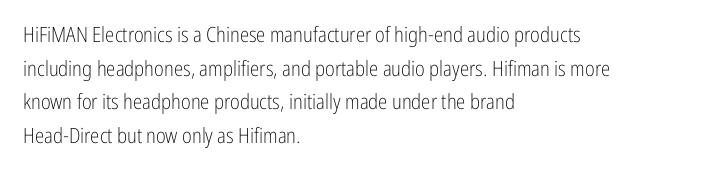
Q: Is the text bold? A: No.
Q: Is the text italic (slanted)? A: No, it is upright.
Q: Is the text underlined? A: No.
Q: How is the paragraph aligned? A: Left-aligned.
Q: Is the spacing between letters normal or unusually wide? A: Normal.
Q: Is the spacing between lines tight, normal or loose? A: Normal.
